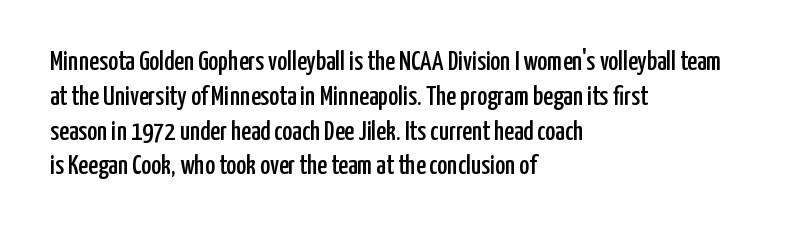
{"italic": "no", "underline": "no", "align": "left", "line_spacing": "normal", "line_spacing_ratio": 1.29, "letter_spacing": "normal", "letter_spacing_em": 0.0, "glyph_px": 27}
